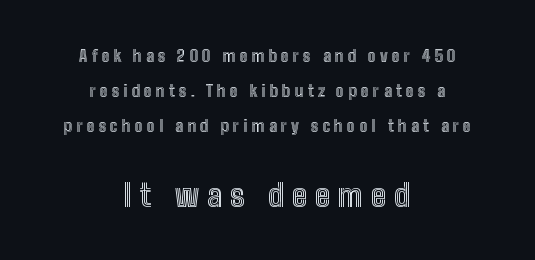
Q: Is the text italic (slanted)? A: No, it is upright.
Q: Is the text underlined? A: No.
Q: How is the paragraph aligned? A: Centered.
Q: Is the spacing between letters normal or unusually wide? A: Unusually wide.
Q: Is the spacing between lines tight, normal or loose? A: Loose.
Q: Which block of text is set in a larger size, the first (top) or the second (bottom)? A: The second (bottom) one.
Q: Width (condensed, normal, or wide)? A: Condensed.
Q: x-height? A: Medium.
Q: Monospaced? A: No.
